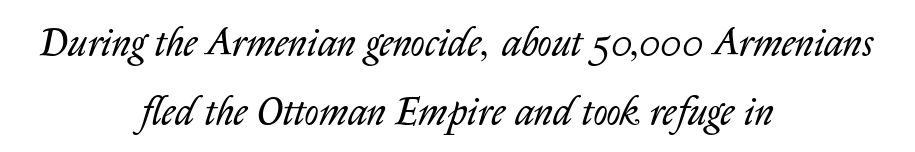
Q: Is the text bold? A: No.
Q: Is the text italic (slanted)? A: Yes, it leans right by about 14 degrees.
Q: Is the text underlined? A: No.
Q: How is the paragraph aligned? A: Centered.
Q: Is the spacing between letters normal or unusually wide? A: Normal.
Q: Width (condensed, normal, or wide)? A: Normal.
Q: Stroke contrast? A: Low.
Q: x-height? A: Medium.
Q: Monospaced? A: No.
